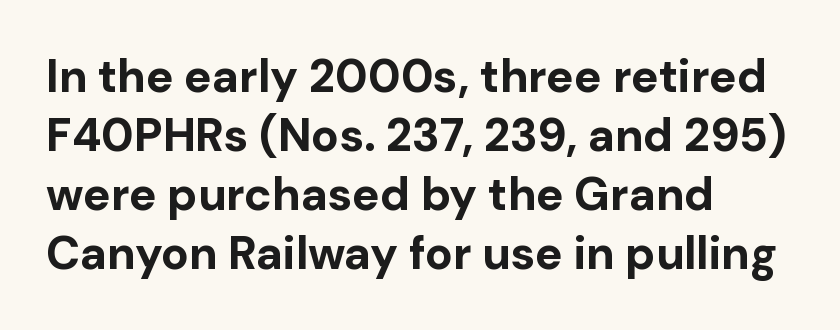
Q: Is the text bold? A: Yes.
Q: Is the text italic (slanted)? A: No, it is upright.
Q: Is the typeface a serif or a sans-serif typeface? A: Sans-serif.
Q: Is the text underlined? A: No.
Q: How is the paragraph aligned? A: Left-aligned.
Q: Is the spacing between letters normal or unusually wide? A: Normal.
Q: Is the spacing between lines tight, normal or loose? A: Normal.
Q: Width (condensed, normal, or wide)? A: Normal.
Q: Stroke contrast? A: Low.
Q: x-height? A: Medium.
Q: Monospaced? A: No.
